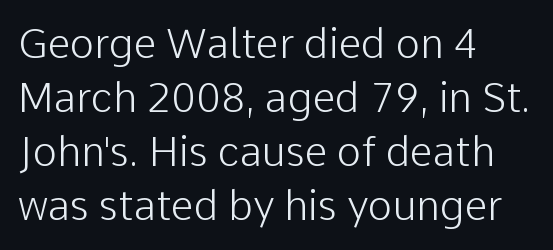
{"serif": "no", "italic": "no", "bold": "no", "weight": "light", "width": "normal", "stroke_contrast": "low", "x_height": "medium", "monospaced": "no", "underline": "no", "align": "left", "line_spacing": "normal", "line_spacing_ratio": 1.32, "letter_spacing": "normal", "letter_spacing_em": 0.0, "glyph_px": 41}
